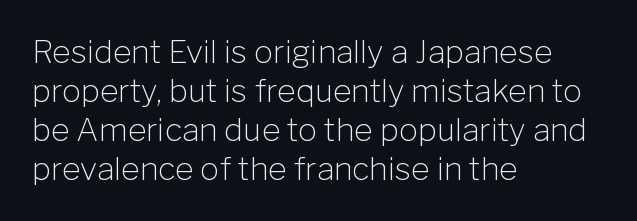
Descenders are the only things crossing below the line. Honestly, the letter spacing is just normal — you wouldn't notice it. The axis of the letterforms is exactly vertical. A light-to-regular cut is what we see here. Proportional: the letters do not fall into vertical columns.
